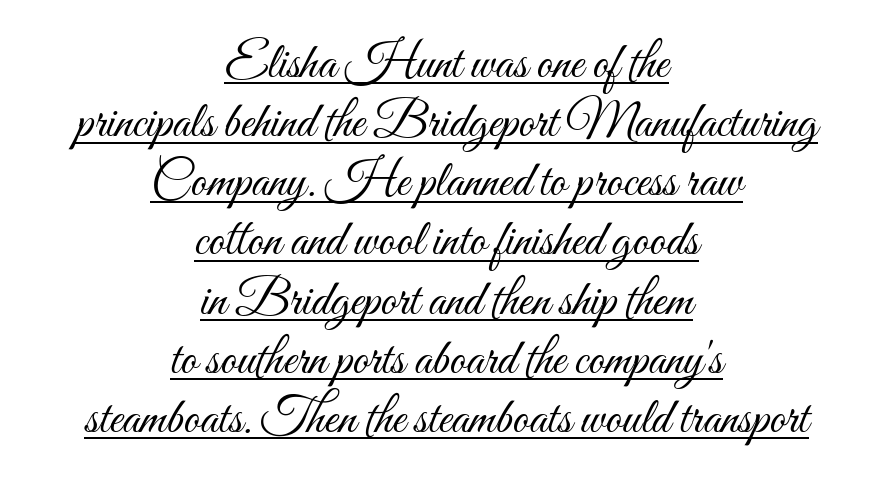
{"bold": "no", "weight": "light", "width": "condensed", "stroke_contrast": "medium", "x_height": "small", "monospaced": "no", "underline": "yes", "align": "center", "line_spacing_ratio": 1.16, "letter_spacing": "normal", "letter_spacing_em": 0.0, "glyph_px": 51}
